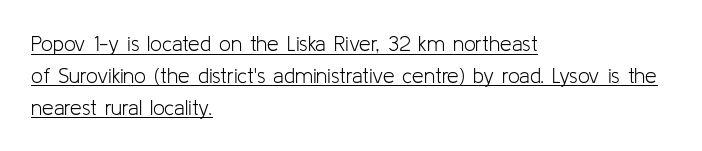
Q: Is the text bold? A: No.
Q: Is the text italic (slanted)? A: No, it is upright.
Q: Is the text underlined? A: Yes.
Q: How is the paragraph aligned? A: Left-aligned.
Q: Is the spacing between letters normal or unusually wide? A: Normal.
Q: Is the spacing between lines tight, normal or loose? A: Normal.
